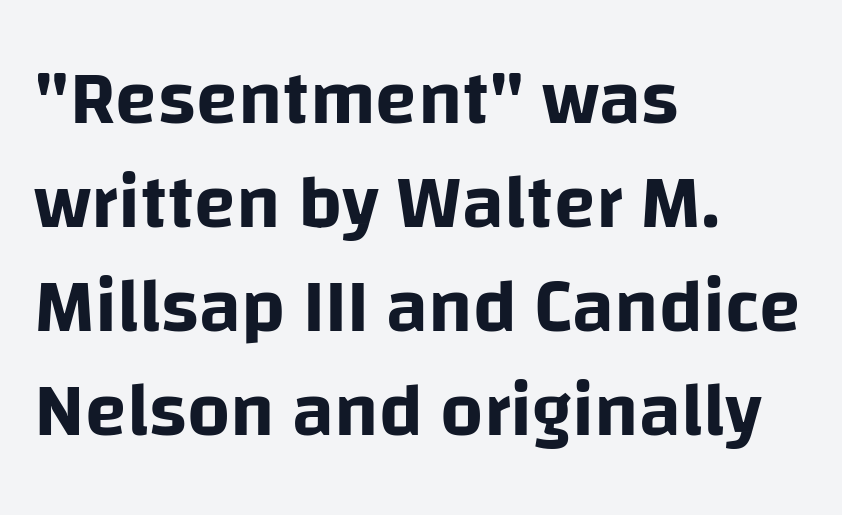
Q: Is the text italic (slanted)? A: No, it is upright.
Q: Is the typeface a serif or a sans-serif typeface? A: Sans-serif.
Q: Is the text underlined? A: No.
Q: How is the paragraph aligned? A: Left-aligned.
Q: Is the spacing between letters normal or unusually wide? A: Normal.
Q: Is the spacing between lines tight, normal or loose? A: Normal.
Q: Width (condensed, normal, or wide)? A: Normal.
Q: Stroke contrast? A: Low.
Q: x-height? A: Large.
Q: Monospaced? A: No.
